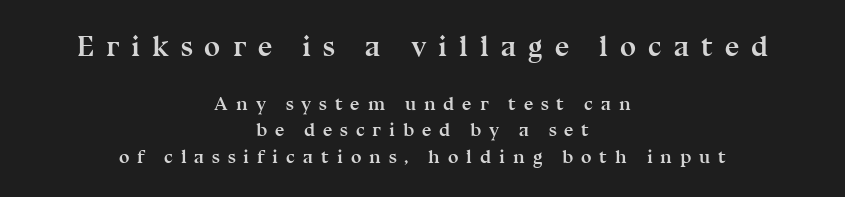
The image shows 29 px semibold serif type, upright; set centered, normal line spacing (1.38x), unusually wide letter spacing (+0.41 em), not underlined; the first (top) block is 1.53x larger; medium stroke contrast and a medium x-height.
